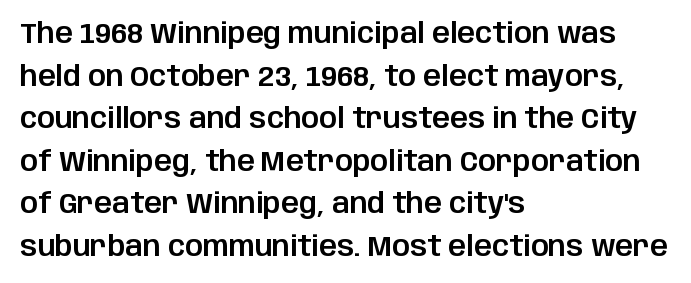
The image shows 28 px sans-serif type, upright; set left-aligned, normal line spacing (1.52x), normal letter spacing, not underlined; low stroke contrast and a large x-height.
